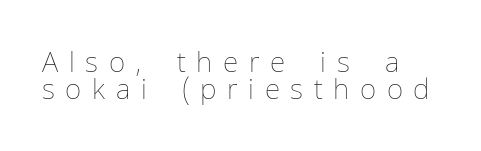
{"italic": "no", "bold": "no", "weight": "thin", "width": "normal", "stroke_contrast": "low", "x_height": "medium", "monospaced": "no", "underline": "no", "align": "left", "line_spacing": "tight", "line_spacing_ratio": 0.97, "letter_spacing": "wide", "letter_spacing_em": 0.38, "glyph_px": 28}
